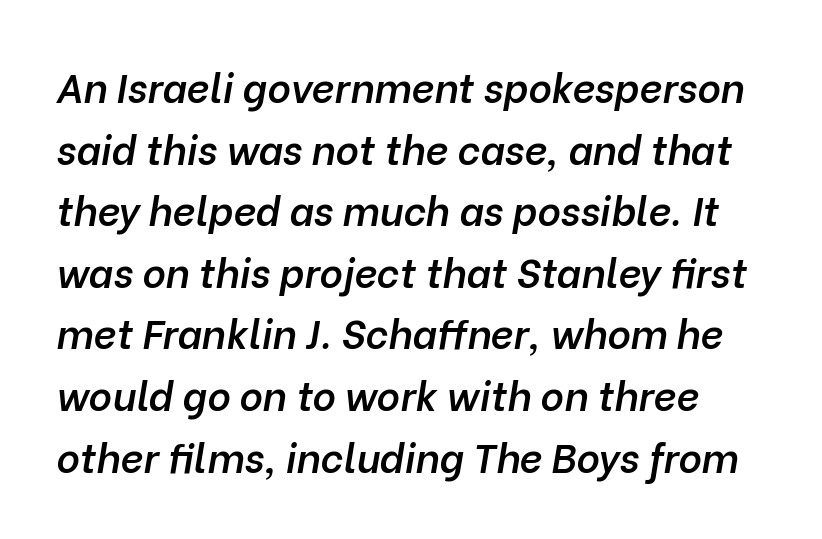
{"italic": "yes", "lean": "right", "slant_degrees": 10, "bold": "semi", "weight": "semibold", "width": "normal", "stroke_contrast": "low", "x_height": "medium", "monospaced": "no", "underline": "no", "line_spacing": "normal", "line_spacing_ratio": 1.54, "letter_spacing": "normal", "letter_spacing_em": 0.0, "glyph_px": 40}
